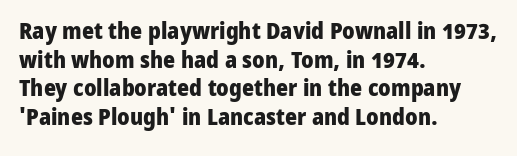
{"italic": "no", "bold": "yes", "underline": "no", "align": "left", "line_spacing_ratio": 1.24, "letter_spacing": "normal", "letter_spacing_em": 0.0, "glyph_px": 23}
